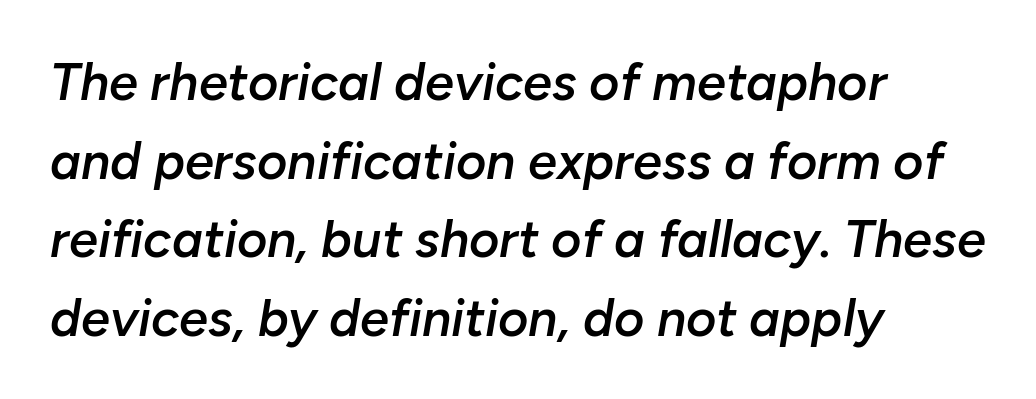
The image shows 52 px semibold type, italic (leaning right); set left-aligned, normal line spacing (1.51x), normal letter spacing, not underlined; low stroke contrast and a medium x-height.
